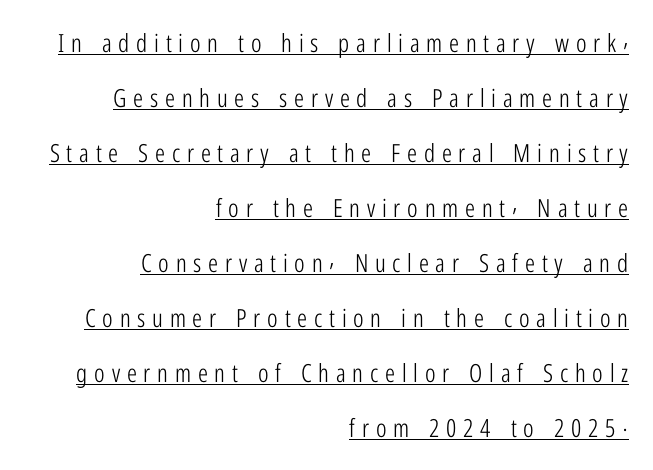
The image shows 25 px text type, upright; set right-aligned, loose line spacing (2.2x), unusually wide letter spacing (+0.27 em), underlined.
